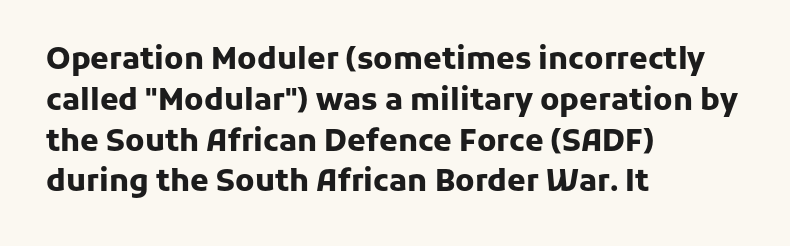
Glyph-to-glyph distance matches everyday printed text. Typographically, this falls in the sans-serif category. If you measured baseline to baseline, you'd find a middling distance. How heavy is the stroke? Heavy — this is a bold. It's the straight-up-and-down kind of type.
